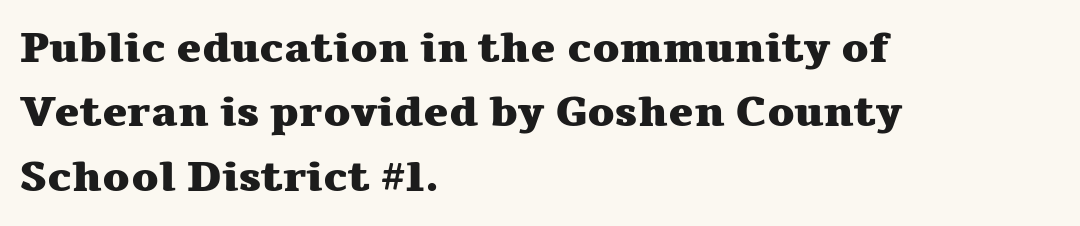
Every stem runs plumb, perpendicular to the baseline. The font is running at its bold setting. I'd call this a serif setting — the letters wear small feet. Rule under the text: the space is simply empty.
